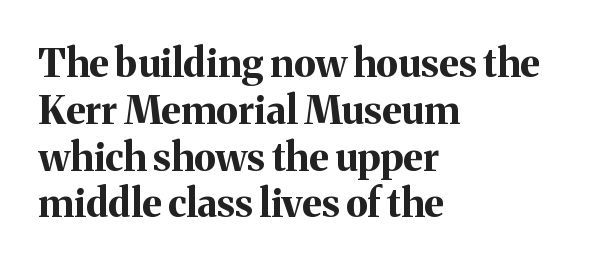
In terms of letterform style, serifs are clearly present. Nobody touched the tracking dial on this one. Caption: multi-line text, flush left, ragged right. Clear beneath every line of the passage. Proportional: the letters do not fall into vertical columns.
